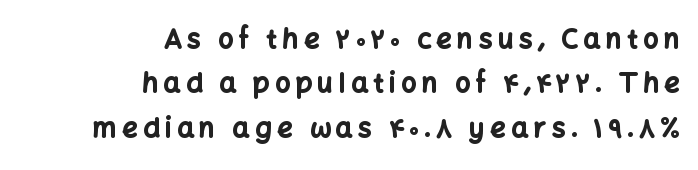
{"italic": "no", "bold": "yes", "underline": "no", "align": "right", "line_spacing": "normal", "line_spacing_ratio": 1.64, "letter_spacing": "wide", "letter_spacing_em": 0.2, "glyph_px": 27}
